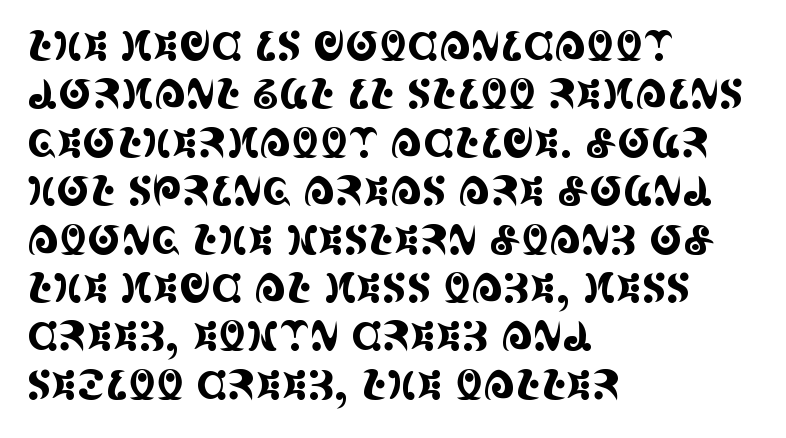
The image shows 40 px condensed serif type, upright; set left-aligned, line spacing 1.21x, normal letter spacing, not underlined; a large x-height.
